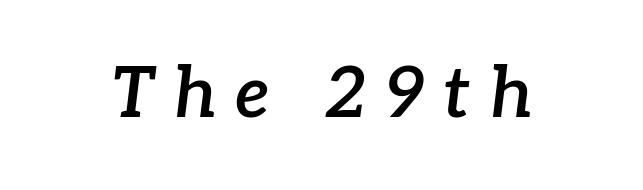
{"serif": "yes", "italic": "yes", "lean": "right", "slant_degrees": 7, "bold": "semi", "weight": "semibold", "width": "normal", "stroke_contrast": "low", "x_height": "medium", "monospaced": "no", "underline": "no", "letter_spacing": "wide", "letter_spacing_em": 0.26, "glyph_px": 71}
